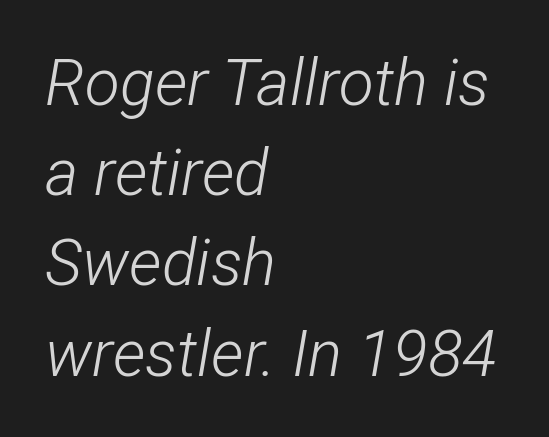
Stroke thickness stays within the range of a standard reading face or lighter. The passage shown is not underscored anywhere. The letterforms sit shoulder to shoulder at normal distance. Each line starts at the same left margin while the right side varies. Do the characters align in a grid? No, the font is proportional. The rendering applies a slant to the glyphs.
